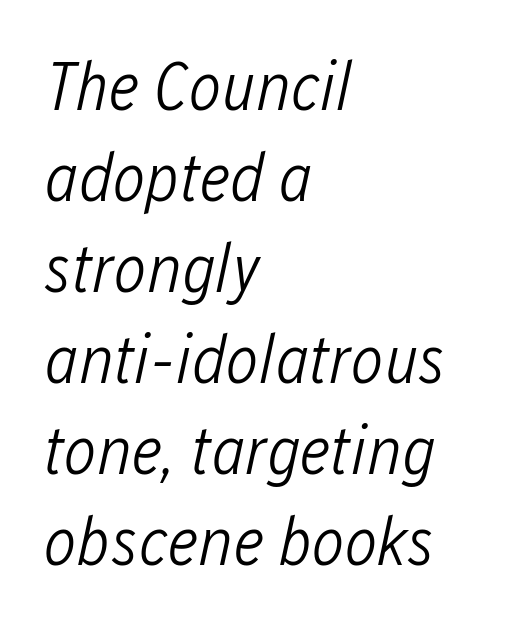
{"italic": "yes", "lean": "right", "slant_degrees": 12, "bold": "no", "weight": "light", "width": "condensed", "stroke_contrast": "low", "x_height": "medium", "monospaced": "no", "underline": "no", "align": "left", "line_spacing": "normal", "line_spacing_ratio": 1.32, "letter_spacing": "normal", "letter_spacing_em": 0.0, "glyph_px": 69}
